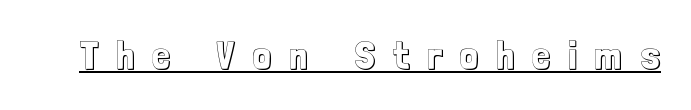
Q: Is the text italic (slanted)? A: No, it is upright.
Q: Is the text underlined? A: Yes.
Q: Is the spacing between letters normal or unusually wide? A: Unusually wide.
Q: Width (condensed, normal, or wide)? A: Condensed.
Q: x-height? A: Medium.
Q: Monospaced? A: No.
